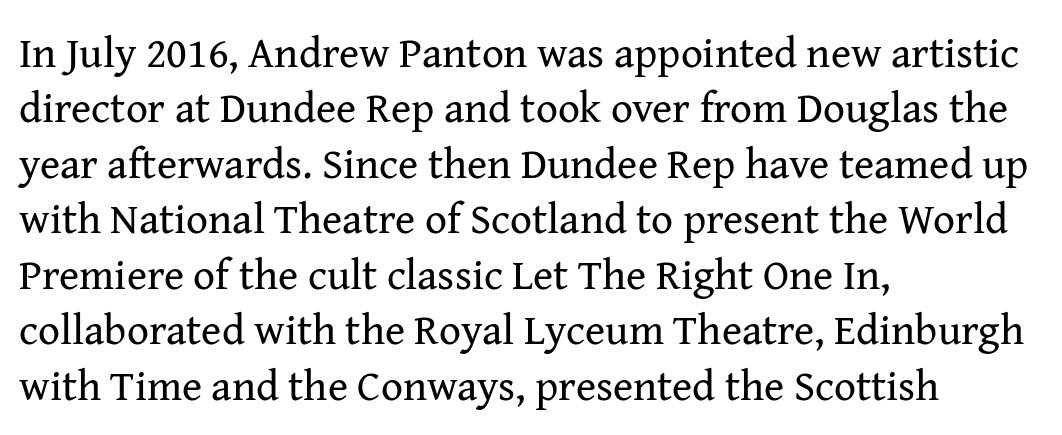
{"serif": "yes", "italic": "no", "bold": "no", "weight": "regular", "width": "normal", "stroke_contrast": "medium", "x_height": "medium", "monospaced": "no", "underline": "no", "align": "left", "line_spacing": "normal", "line_spacing_ratio": 1.29, "letter_spacing": "normal", "letter_spacing_em": 0.0, "glyph_px": 43}
